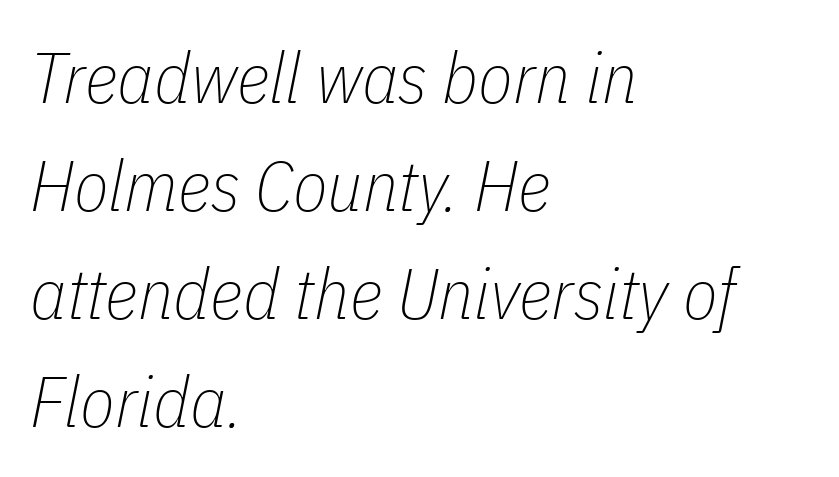
{"italic": "yes", "lean": "right", "slant_degrees": 11, "bold": "no", "weight": "thin", "width": "condensed", "stroke_contrast": "low", "x_height": "medium", "monospaced": "no", "underline": "no", "align": "left", "line_spacing": "normal", "line_spacing_ratio": 1.52, "letter_spacing": "normal", "letter_spacing_em": 0.0, "glyph_px": 71}
